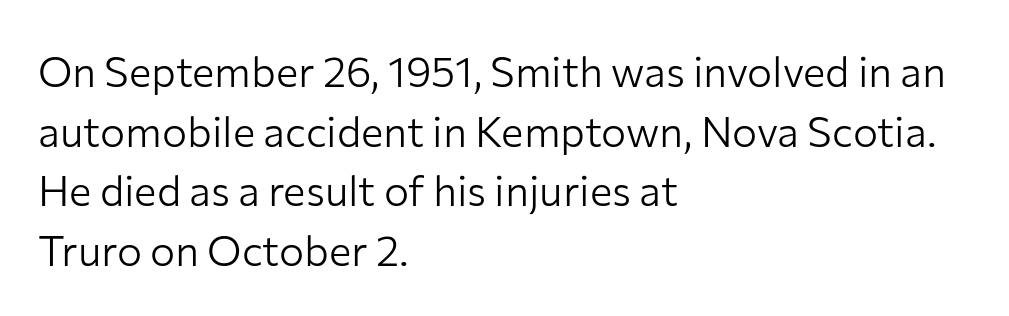
{"serif": "no", "italic": "no", "bold": "no", "weight": "light", "width": "normal", "stroke_contrast": "low", "x_height": "medium", "monospaced": "no", "underline": "no", "align": "left", "line_spacing": "normal", "line_spacing_ratio": 1.42, "letter_spacing": "normal", "letter_spacing_em": 0.0, "glyph_px": 42}
